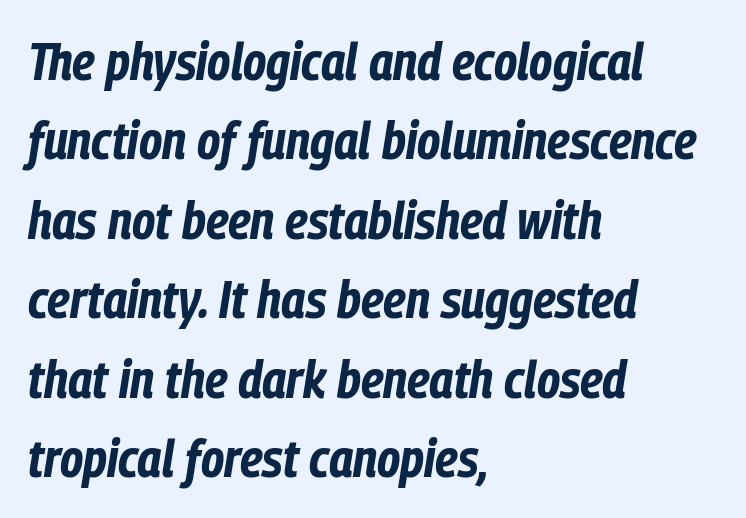
Think of a printed novel: that variable character pitch is what you see here. Glyph-to-glyph distance matches everyday printed text. Students, this is bold: see how much ink each stroke carries. The font's italic variant was chosen for this text. Baseline-to-baseline distance is the conventional proportion of letter height. The paragraph has a hard left edge and a soft right edge.
